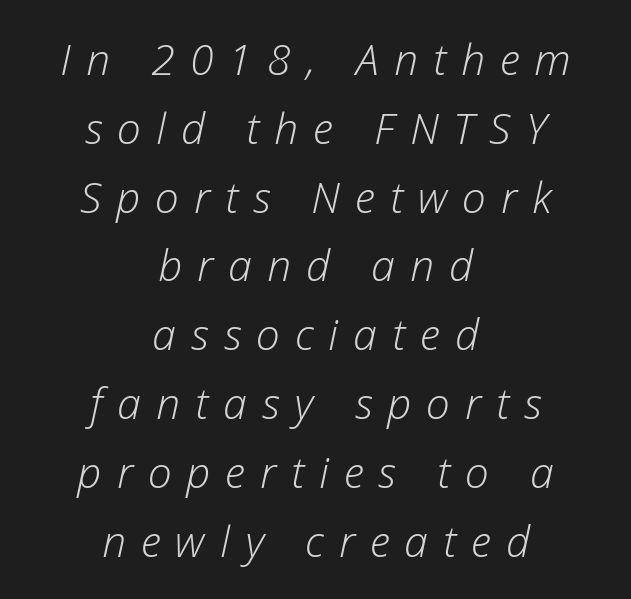
{"italic": "yes", "lean": "right", "slant_degrees": 12, "bold": "no", "weight": "light", "width": "normal", "stroke_contrast": "low", "x_height": "medium", "monospaced": "no", "underline": "no", "align": "center", "line_spacing": "normal", "line_spacing_ratio": 1.6, "letter_spacing": "wide", "letter_spacing_em": 0.35, "glyph_px": 43}
